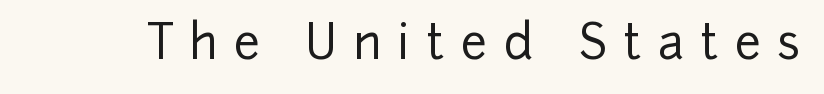
{"serif": "no", "italic": "no", "width": "normal", "stroke_contrast": "low", "x_height": "medium", "monospaced": "no", "underline": "no", "letter_spacing": "wide", "letter_spacing_em": 0.34, "glyph_px": 47}
